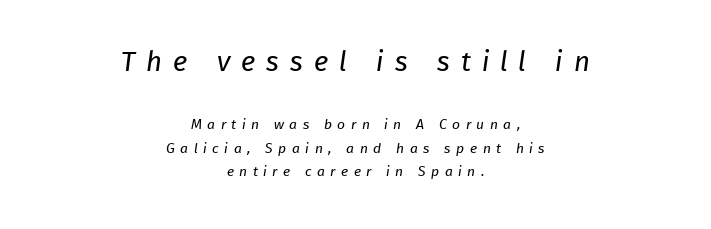
The face used here appears at its bigger size in the upper chunk. One glance says typical: line gaps are just what's usual. The compositor balanced each line on the midline. Is this a fixed-width face? No — the glyphs have proportional, varying widths. The type family on display is of the sans-serif kind. The letterforms sit at book weight or below.
